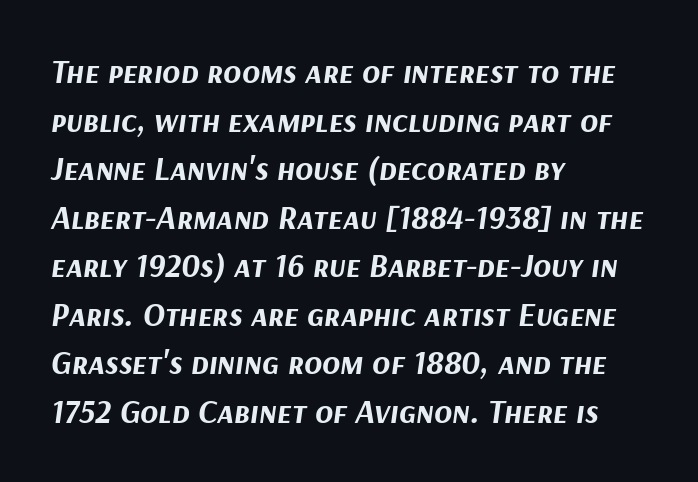
Q: Is the text bold? A: Yes.
Q: Is the text italic (slanted)? A: Yes, it leans right by about 9 degrees.
Q: Is the text underlined? A: No.
Q: How is the paragraph aligned? A: Left-aligned.
Q: Is the spacing between letters normal or unusually wide? A: Normal.
Q: Is the spacing between lines tight, normal or loose? A: Normal.
Q: Width (condensed, normal, or wide)? A: Normal.
Q: Stroke contrast? A: Medium.
Q: x-height? A: Medium.
Q: Monospaced? A: No.
